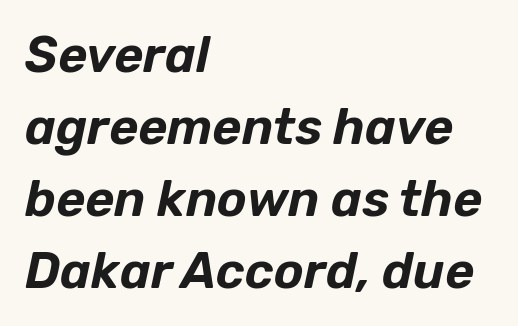
The image shows 50 px text type, italic (leaning right); set left-aligned, normal line spacing (1.44x), normal letter spacing, not underlined; low stroke contrast and a medium x-height.
